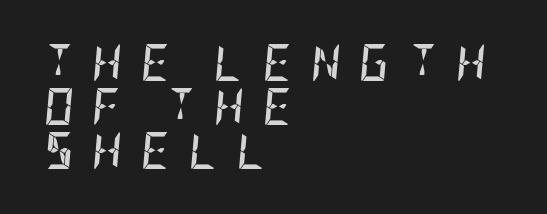
The image shows 37 px semibold, condensed type, italic (leaning right); set left-aligned, line spacing 1.19x, unusually wide letter spacing (+0.49 em), not underlined; low stroke contrast and a large x-height.
